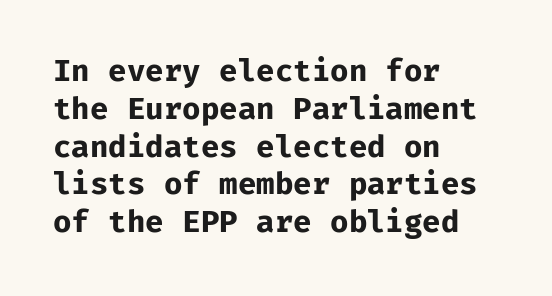
{"serif": "no", "italic": "no", "bold": "yes", "weight": "bold", "width": "normal", "stroke_contrast": "low", "x_height": "medium", "underline": "no", "align": "left", "line_spacing": "normal", "line_spacing_ratio": 1.26, "letter_spacing": "normal", "letter_spacing_em": 0.0, "glyph_px": 30}
